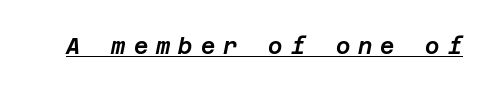
Italic? Definitely — the glyphs are oblique. Glyph-to-glyph distance is far greater than everyday printed text. Quick note: underline on.
